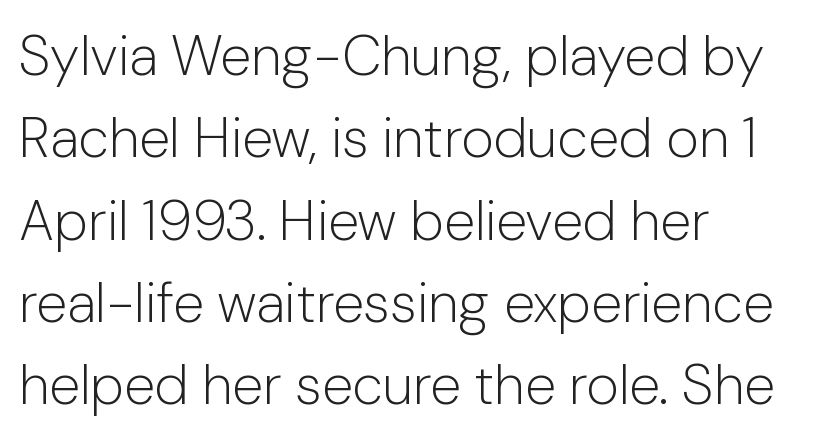
Q: Is the text bold? A: No.
Q: Is the text italic (slanted)? A: No, it is upright.
Q: Is the typeface a serif or a sans-serif typeface? A: Sans-serif.
Q: Is the text underlined? A: No.
Q: How is the paragraph aligned? A: Left-aligned.
Q: Is the spacing between letters normal or unusually wide? A: Normal.
Q: Is the spacing between lines tight, normal or loose? A: Normal.
Q: Width (condensed, normal, or wide)? A: Normal.
Q: Stroke contrast? A: Low.
Q: x-height? A: Medium.
Q: Monospaced? A: No.
